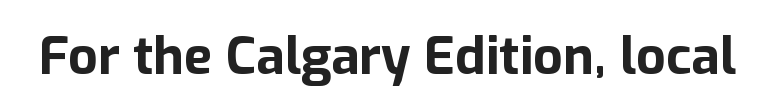
The face used here is rendered with its standard letterfit. Does the weight exceed regular? Yes, all the way to bold. Do the characters align in a grid? No, the font is proportional. Designer's note — italics off, roman on. Observe the absence of serifs on each vertical stroke in this sample. Plain, unruled lines of type.
